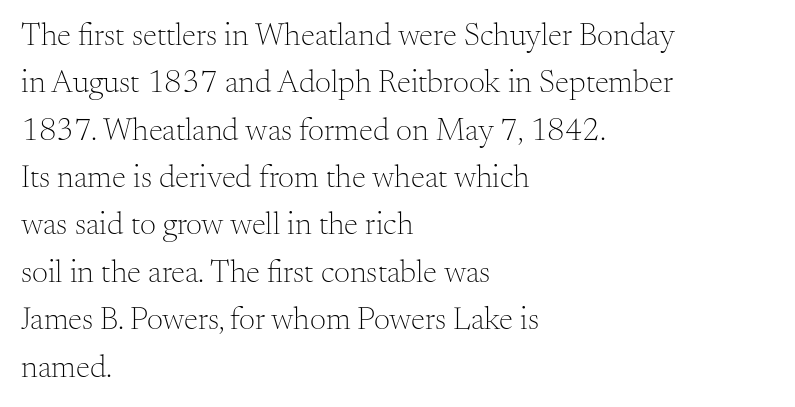
{"serif": "yes", "italic": "no", "bold": "no", "weight": "light", "width": "normal", "stroke_contrast": "medium", "x_height": "small", "monospaced": "no", "underline": "no", "align": "left", "line_spacing": "normal", "line_spacing_ratio": 1.48, "letter_spacing": "normal", "letter_spacing_em": 0.0, "glyph_px": 32}
